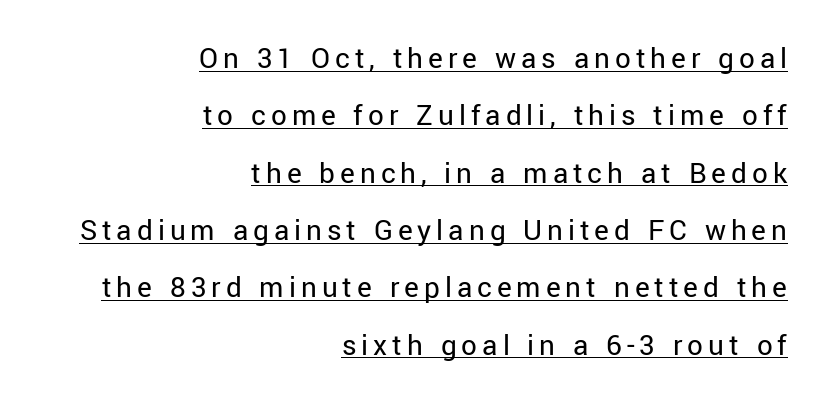
{"serif": "no", "italic": "no", "bold": "no", "weight": "regular", "width": "normal", "stroke_contrast": "low", "x_height": "medium", "monospaced": "no", "underline": "yes", "align": "right", "line_spacing_ratio": 1.85, "glyph_px": 31}
